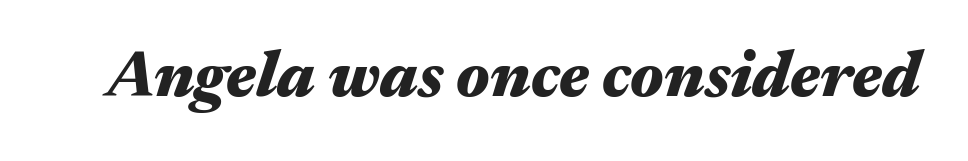
Short note: letters normally spaced. Spacing verdict: proportional, widths tailored to each character. The foot of each line stays bare and open. How heavy is the stroke? Heavy — this is a bold.
